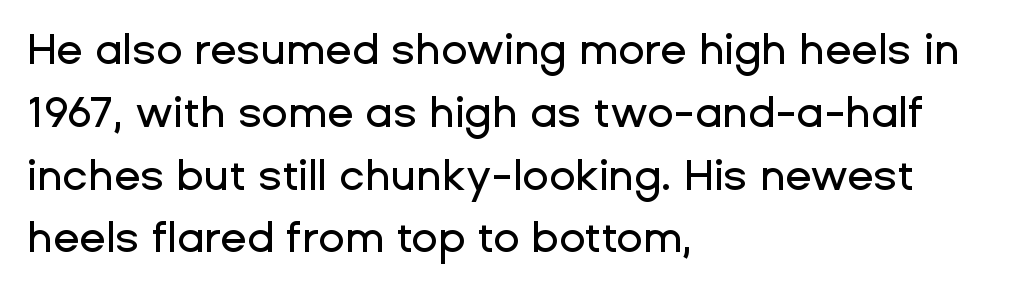
The image shows 43 px sans-serif type, upright; set left-aligned, normal line spacing (1.46x), normal letter spacing, not underlined; low stroke contrast and a medium x-height.
